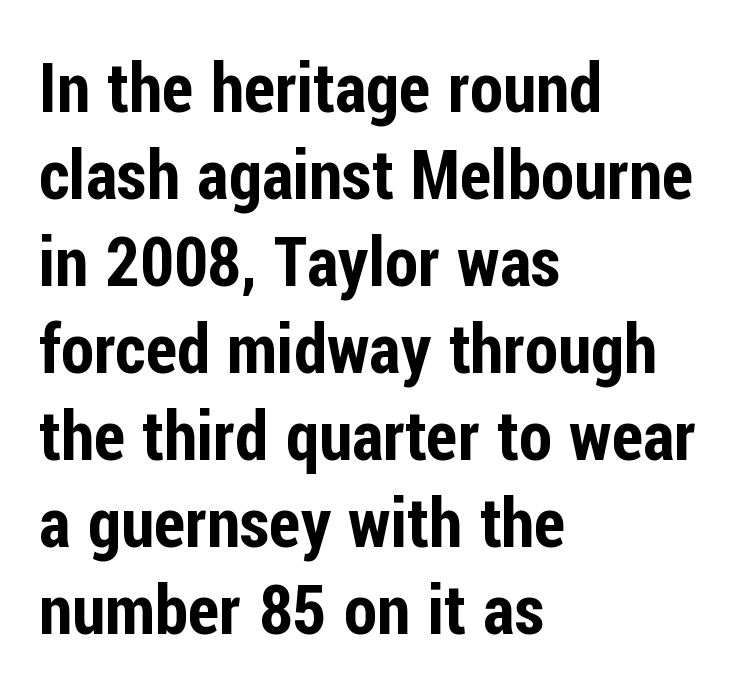
Q: Is the text italic (slanted)? A: No, it is upright.
Q: Is the typeface a serif or a sans-serif typeface? A: Sans-serif.
Q: Is the text underlined? A: No.
Q: How is the paragraph aligned? A: Left-aligned.
Q: Is the spacing between letters normal or unusually wide? A: Normal.
Q: Is the spacing between lines tight, normal or loose? A: Normal.
Q: Width (condensed, normal, or wide)? A: Condensed.
Q: Stroke contrast? A: Low.
Q: x-height? A: Medium.
Q: Monospaced? A: No.
